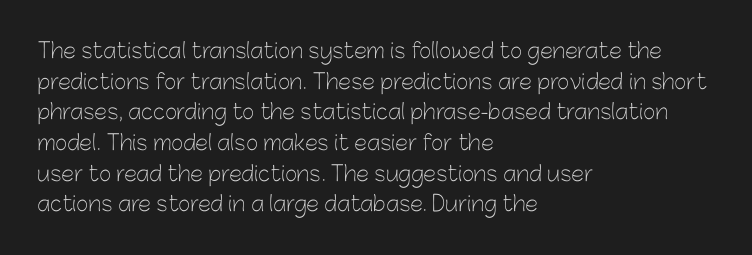
{"italic": "no", "bold": "no", "underline": "no", "align": "left", "line_spacing": "normal", "line_spacing_ratio": 1.46, "letter_spacing": "normal", "letter_spacing_em": 0.0, "glyph_px": 21}
